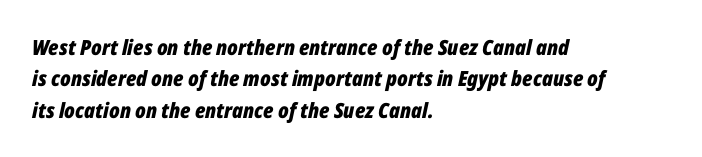
Tall strokes in this sample are angled rather than plumb. The block of text has a typical density, with ordinary space between rows. Honestly, the letter spacing is just normal — you wouldn't notice it. The text block is weighted toward the left margin, trailing off unevenly rightward.
